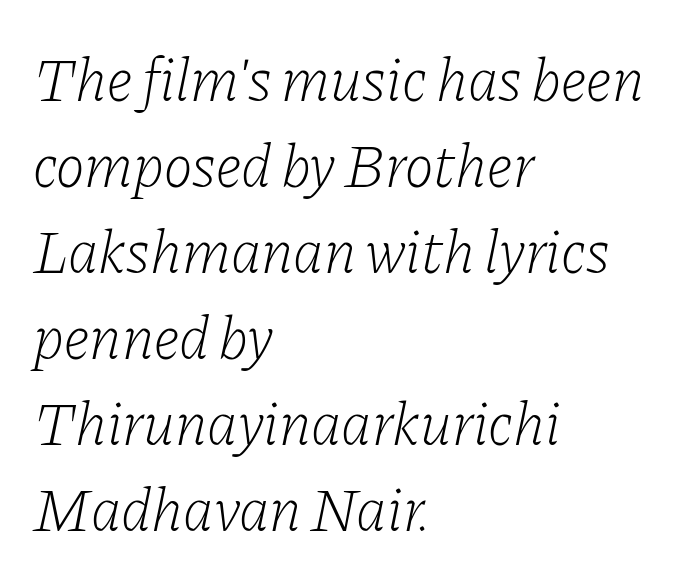
{"serif": "yes", "italic": "yes", "lean": "right", "slant_degrees": 11, "bold": "no", "weight": "light", "width": "normal", "stroke_contrast": "low", "x_height": "medium", "monospaced": "no", "underline": "no", "align": "left", "line_spacing": "normal", "line_spacing_ratio": 1.41, "letter_spacing": "normal", "letter_spacing_em": 0.0, "glyph_px": 61}
